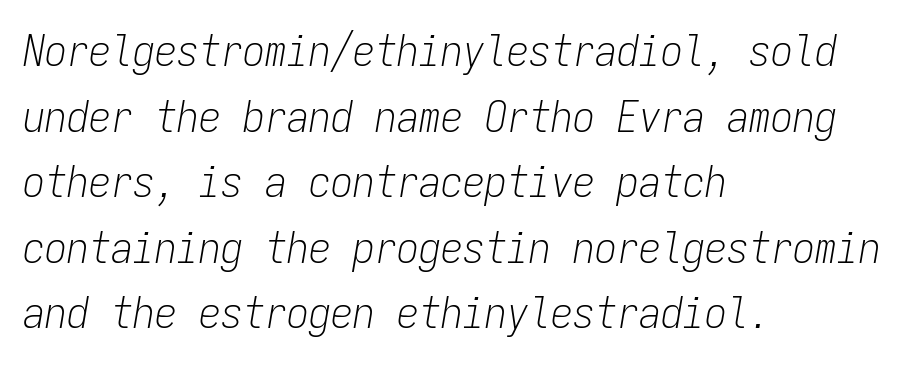
Q: Is the text bold? A: No.
Q: Is the text italic (slanted)? A: Yes, it leans right by about 9 degrees.
Q: Is the text underlined? A: No.
Q: How is the paragraph aligned? A: Left-aligned.
Q: Is the spacing between letters normal or unusually wide? A: Normal.
Q: Is the spacing between lines tight, normal or loose? A: Normal.
Q: Width (condensed, normal, or wide)? A: Condensed.
Q: Stroke contrast? A: Low.
Q: x-height? A: Medium.
Q: Monospaced? A: Yes.
